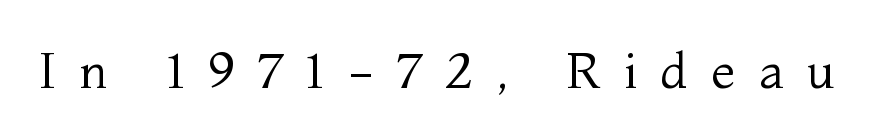
The image shows 50 px regular-weight serif type, upright; set unusually wide letter spacing (+0.46 em), not underlined; medium stroke contrast and a medium x-height.
